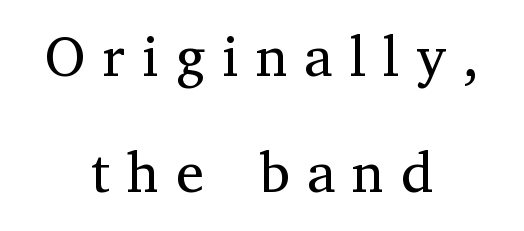
{"serif": "yes", "italic": "no", "bold": "no", "weight": "regular", "width": "normal", "stroke_contrast": "medium", "x_height": "medium", "monospaced": "no", "underline": "no", "align": "center", "line_spacing": "loose", "line_spacing_ratio": 2.08, "letter_spacing": "wide", "letter_spacing_em": 0.3, "glyph_px": 56}
